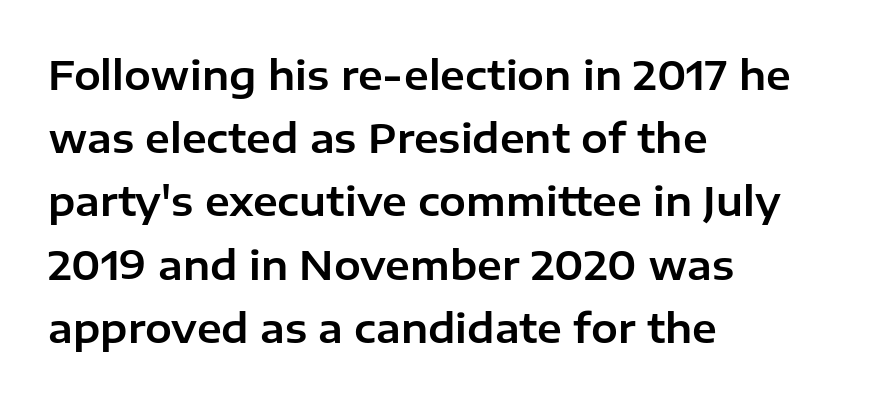
{"serif": "no", "italic": "no", "width": "normal", "stroke_contrast": "low", "x_height": "medium", "monospaced": "no", "underline": "no", "align": "left", "line_spacing": "normal", "line_spacing_ratio": 1.58, "letter_spacing": "normal", "letter_spacing_em": 0.0, "glyph_px": 40}
